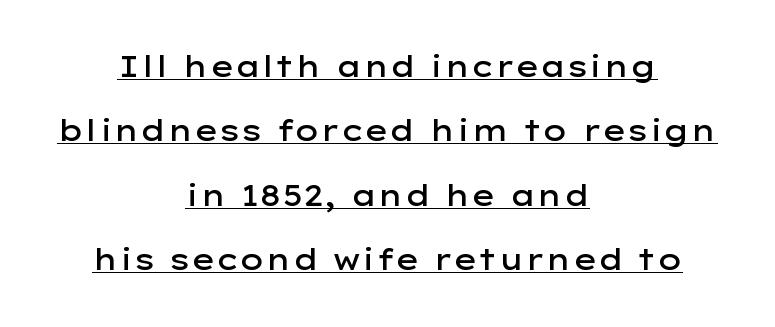
The image shows 29 px semibold, wide sans-serif type, upright; set centered, loose line spacing (2.22x), normal letter spacing, underlined; low stroke contrast and a medium x-height.
